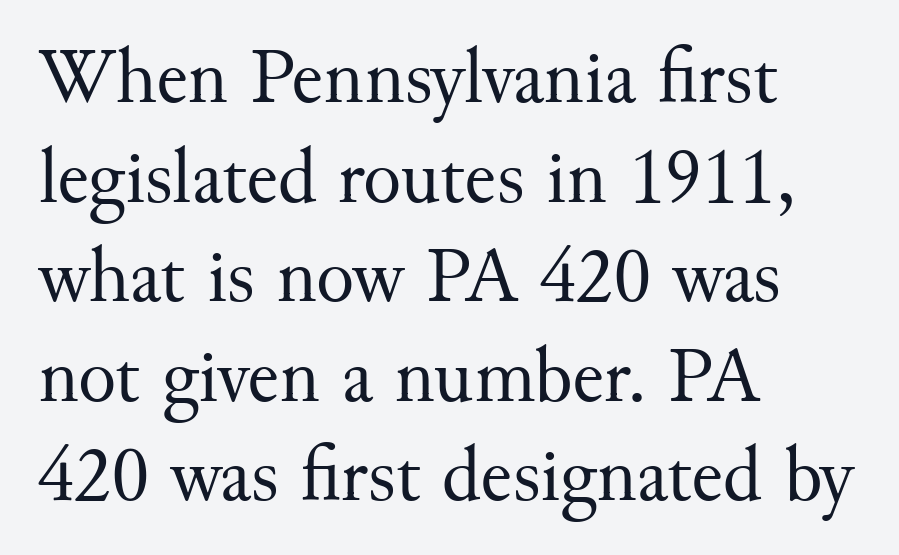
The image shows 79 px regular-weight serif type, upright; set left-aligned, normal line spacing (1.26x), normal letter spacing, not underlined; medium stroke contrast and a small x-height.
